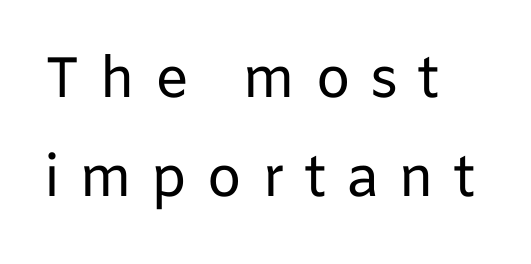
The image shows 57 px regular-weight sans-serif type, upright; set left-aligned, line spacing 1.73x, unusually wide letter spacing (+0.33 em), not underlined; low stroke contrast and a medium x-height.
